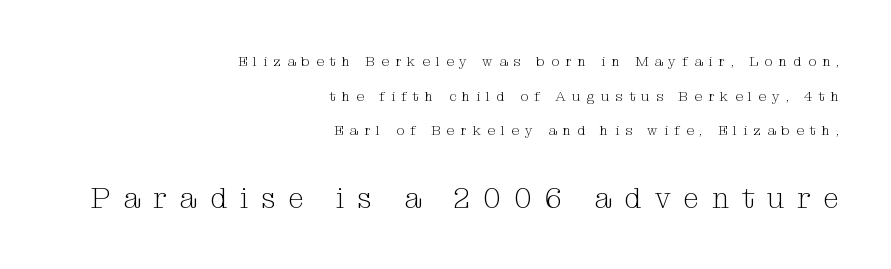
There is plenty of visible air inserted between adjacent glyphs. These lines are rendered in a variable-pitch font. Casual observation: everything's shoved over to the right. What kind of face is this? One with serifs. The strip under each line holds only bare page.
